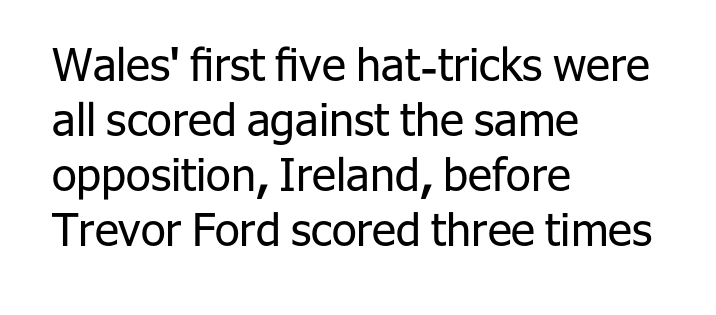
Style check: upright. These lines are rendered in a variable-pitch font. Does extra space separate the letters? No, they use regular spacing. All the whitespace from short lines collects on the right.
